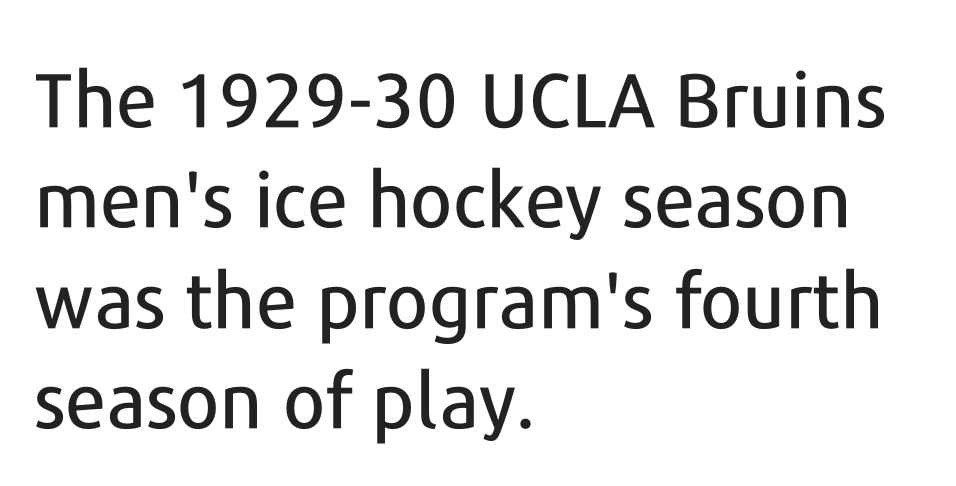
Q: Is the text italic (slanted)? A: No, it is upright.
Q: Is the typeface a serif or a sans-serif typeface? A: Sans-serif.
Q: Is the text underlined? A: No.
Q: How is the paragraph aligned? A: Left-aligned.
Q: Is the spacing between letters normal or unusually wide? A: Normal.
Q: Is the spacing between lines tight, normal or loose? A: Normal.
Q: Width (condensed, normal, or wide)? A: Normal.
Q: Stroke contrast? A: Low.
Q: x-height? A: Medium.
Q: Monospaced? A: No.
